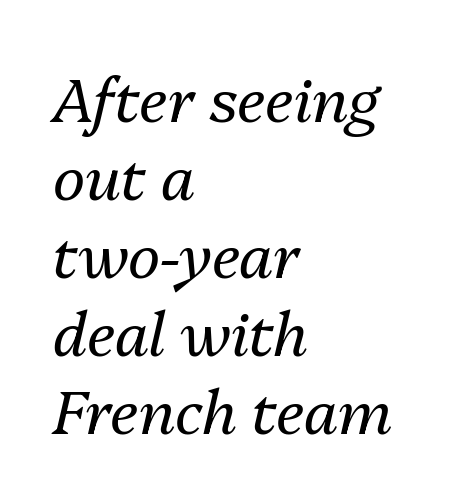
Stroke thickness stays within the range of a standard reading face or lighter. Glyph-to-glyph distance matches everyday printed text. This is oblique type, the kind used for emphasis or titles. The compositor pushed each line to the left boundary. Underlining? Definitely not there. Think of a printed novel: that variable character pitch is what you see here.
